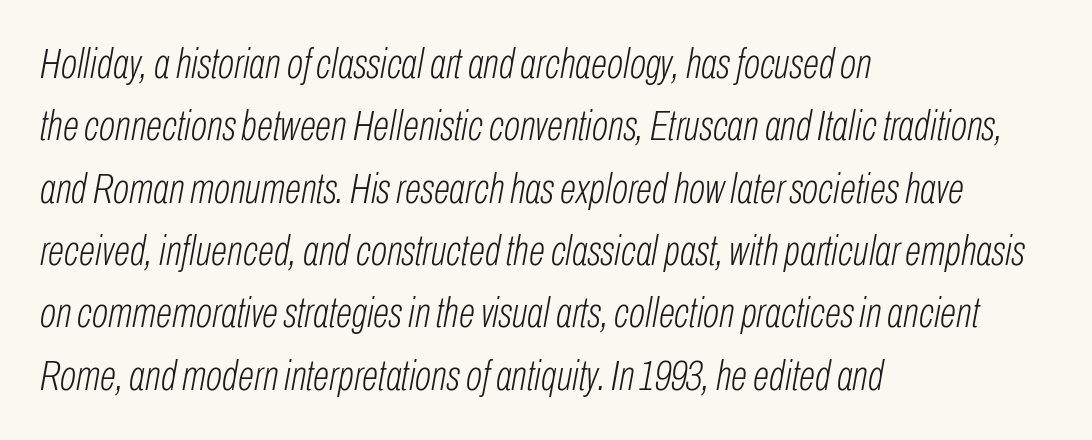
The image shows 43 px light, condensed type, italic (leaning right); set left-aligned, normal line spacing (1.45x), normal letter spacing, not underlined; low stroke contrast and a medium x-height.
